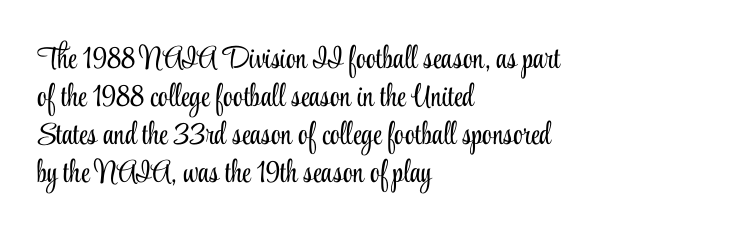
Each stroke keeps to a modest, everyday thickness or less. These lines are rendered in a variable-pitch font. The designer went with a serif here, giving each stem small feet. The gap between lines stays unmarked.
